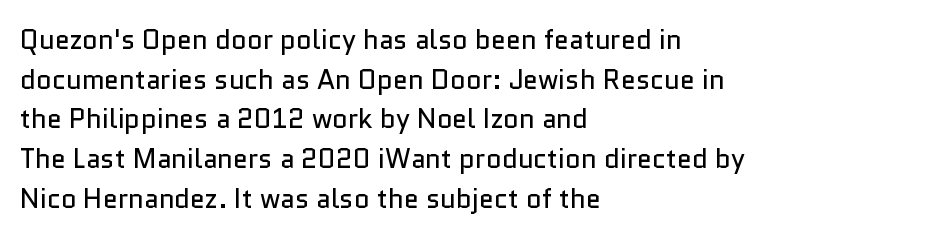
The image shows 27 px text type, upright; set left-aligned, normal line spacing (1.47x), normal letter spacing, not underlined.
